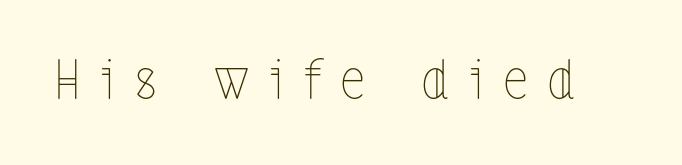
The image shows 54 px thin, condensed type, upright; set unusually wide letter spacing (+0.38 em), not underlined; a medium x-height.
